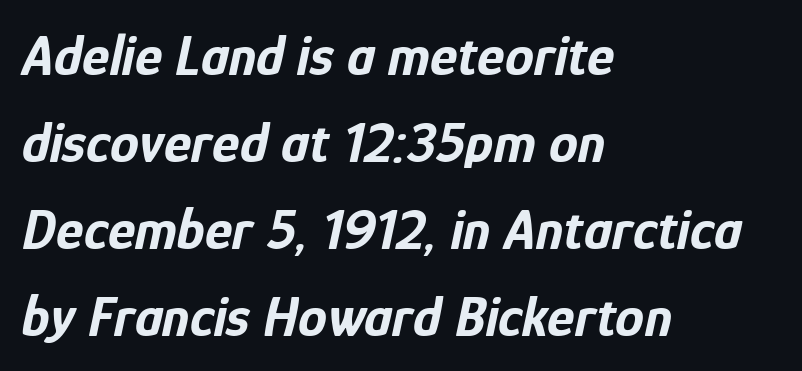
The image shows 58 px bold, condensed type, italic (leaning right); set left-aligned, normal line spacing (1.5x), normal letter spacing, not underlined; low stroke contrast and a medium x-height.
